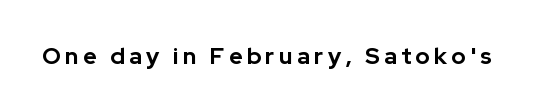
Q: Is the text bold? A: Yes.
Q: Is the text italic (slanted)? A: No, it is upright.
Q: Is the text underlined? A: No.
